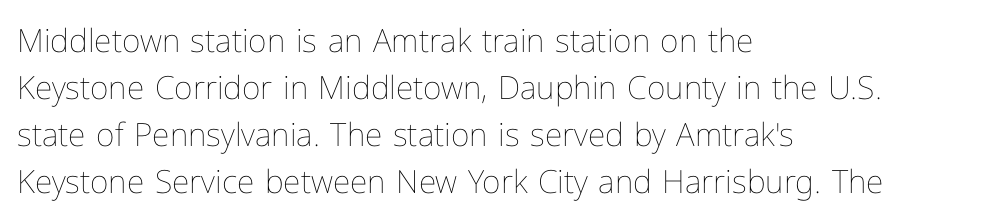
{"italic": "no", "bold": "no", "weight": "thin", "width": "normal", "stroke_contrast": "low", "x_height": "medium", "monospaced": "no", "underline": "no", "align": "left", "line_spacing": "normal", "line_spacing_ratio": 1.47, "letter_spacing": "normal", "letter_spacing_em": 0.0, "glyph_px": 32}
